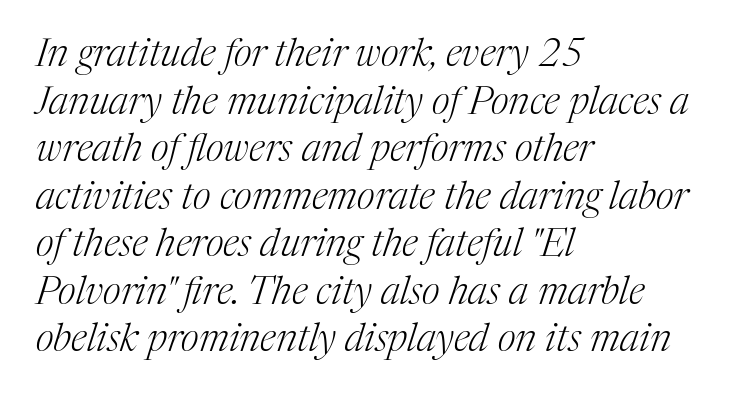
The letters are slanted; this is an italic face. The font sits on the lighter half of the weight spectrum, regular included. These lines stack with their left ends in a neat column. The type is set solid horizontally, with unmodified tracking. Regarding serifs, this sample has them.
